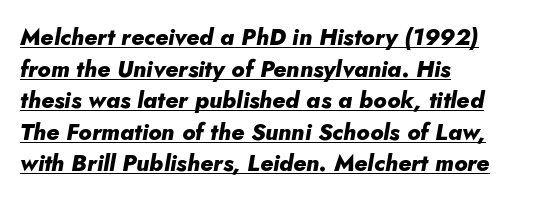
Looks like someone drew a line under every word here. Looking at the ascenders, they clearly lean. The block of text has a typical density, with ordinary space between rows. Leftover space on each line is placed entirely after the last word. Compared with an ordinary text face, these strokes are far heavier — a full bold.
